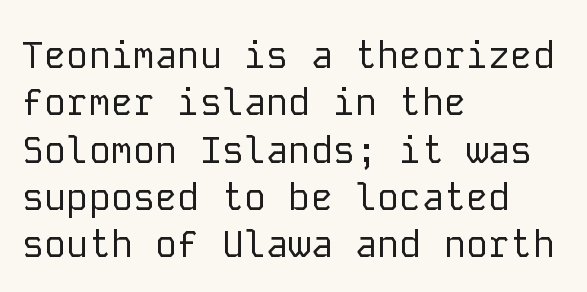
The image shows 37 px regular-weight sans-serif type, upright, monospaced; set left-aligned, normal line spacing (1.28x), normal letter spacing, not underlined; low stroke contrast and a medium x-height.
